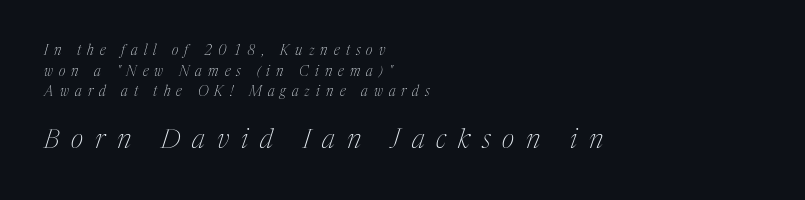
Q: Is the text bold? A: No.
Q: Is the text italic (slanted)? A: Yes, it leans right by about 17 degrees.
Q: Is the text underlined? A: No.
Q: How is the paragraph aligned? A: Left-aligned.
Q: Is the spacing between letters normal or unusually wide? A: Unusually wide.
Q: Is the spacing between lines tight, normal or loose? A: Normal.
Q: Which block of text is set in a larger size, the first (top) or the second (bottom)? A: The second (bottom) one.
